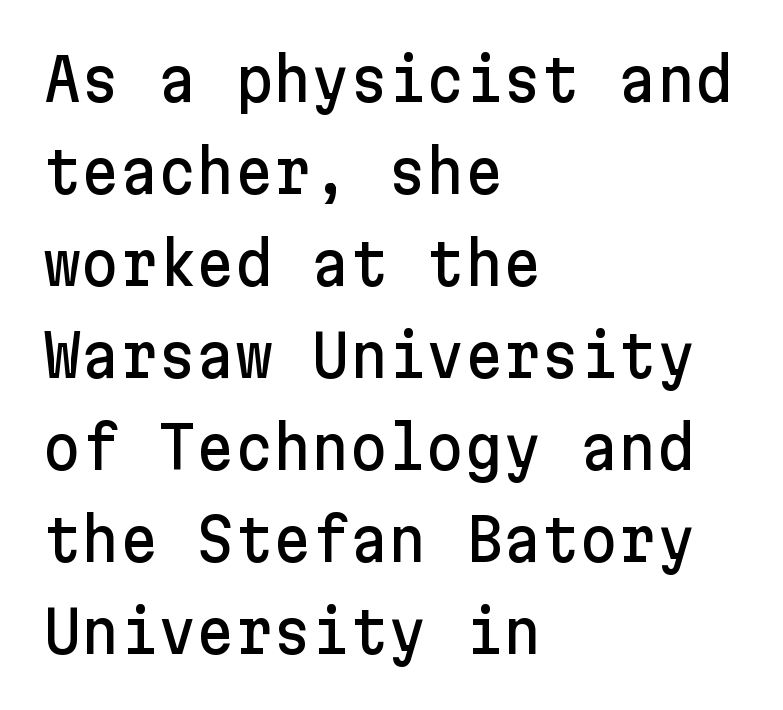
Each line starts at the same left margin while the right side varies. Classification — sans serif. Descender tails drop into unmarked territory. The designer left line spacing at the default. There is no visible air inserted between adjacent glyphs. This sample uses an upright cut, with every glyph sitting square on the baseline.
